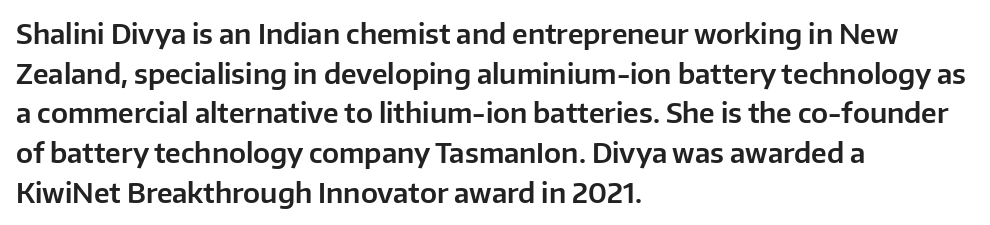
{"italic": "no", "underline": "no", "align": "left", "line_spacing": "normal", "line_spacing_ratio": 1.47, "letter_spacing": "normal", "letter_spacing_em": 0.0, "glyph_px": 27}
